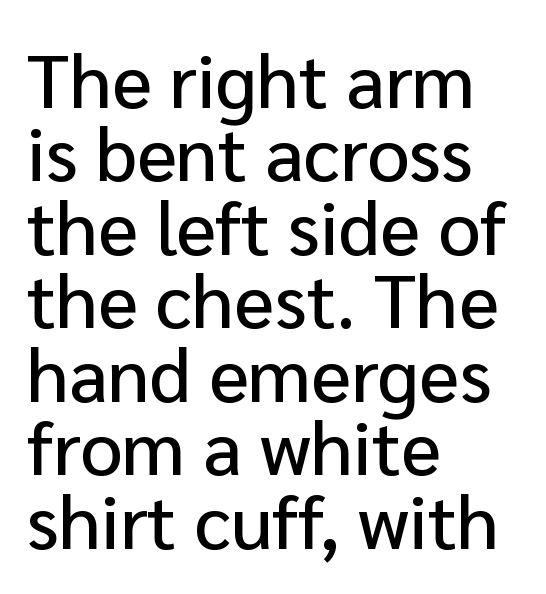
Characters follow at the spacing the type designer built in. Quick note: not italic, upright. Leading is clearly below the norm, producing a dense column. The type family on display is of the sans-serif kind. Short and long lines alike share a common starting point at left.
